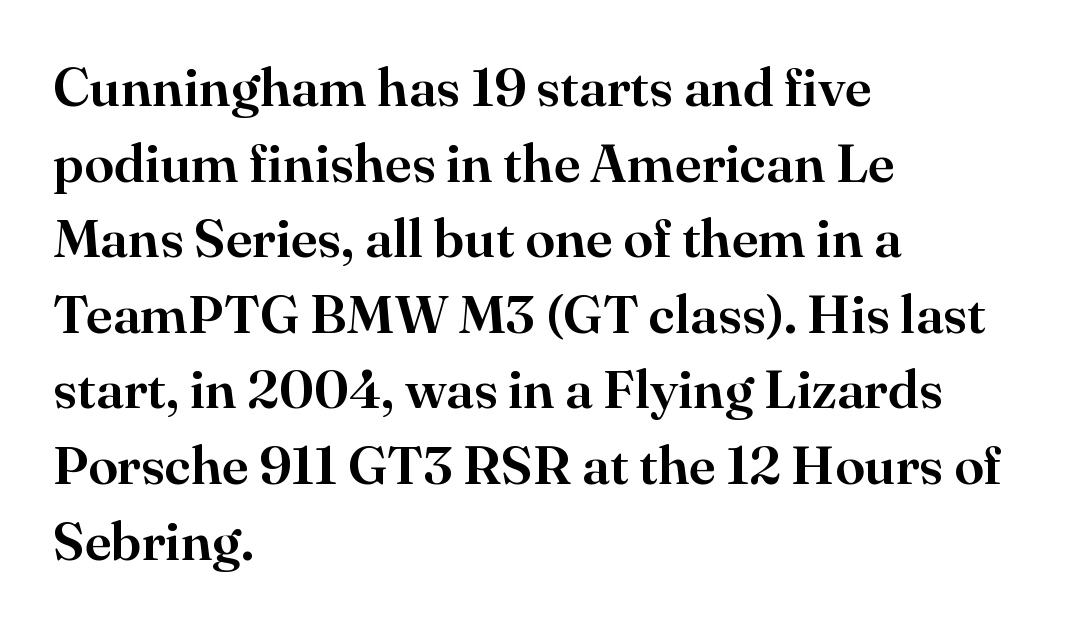
Q: Is the text italic (slanted)? A: No, it is upright.
Q: Is the typeface a serif or a sans-serif typeface? A: Serif.
Q: Is the text underlined? A: No.
Q: How is the paragraph aligned? A: Left-aligned.
Q: Is the spacing between letters normal or unusually wide? A: Normal.
Q: Is the spacing between lines tight, normal or loose? A: Normal.
Q: Width (condensed, normal, or wide)? A: Normal.
Q: Stroke contrast? A: High.
Q: x-height? A: Small.
Q: Monospaced? A: No.
